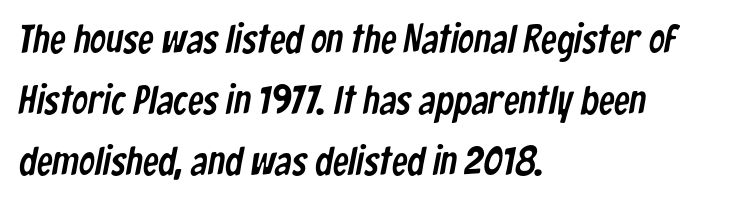
Q: Is the typeface a serif or a sans-serif typeface? A: Sans-serif.
Q: Is the text underlined? A: No.
Q: How is the paragraph aligned? A: Left-aligned.
Q: Is the spacing between letters normal or unusually wide? A: Normal.
Q: Is the spacing between lines tight, normal or loose? A: Normal.
Q: Width (condensed, normal, or wide)? A: Condensed.
Q: Stroke contrast? A: Low.
Q: x-height? A: Medium.
Q: Monospaced? A: No.
